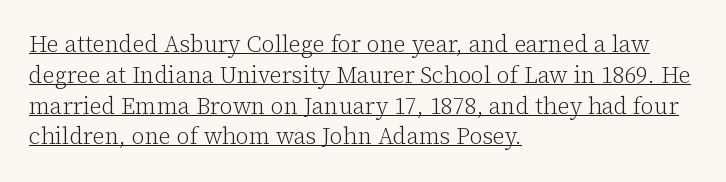
The image shows 23 px text type, upright; set left-aligned, normal line spacing (1.34x), normal letter spacing, underlined.
